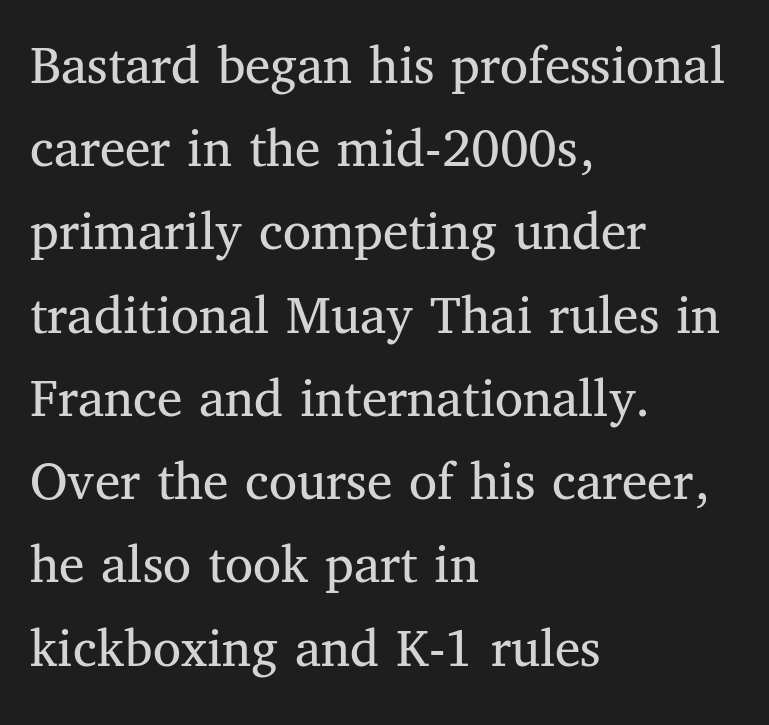
{"serif": "yes", "italic": "no", "bold": "no", "weight": "regular", "width": "normal", "stroke_contrast": "medium", "x_height": "medium", "monospaced": "no", "underline": "no", "align": "left", "line_spacing": "normal", "line_spacing_ratio": 1.46, "letter_spacing": "normal", "letter_spacing_em": 0.0, "glyph_px": 57}
